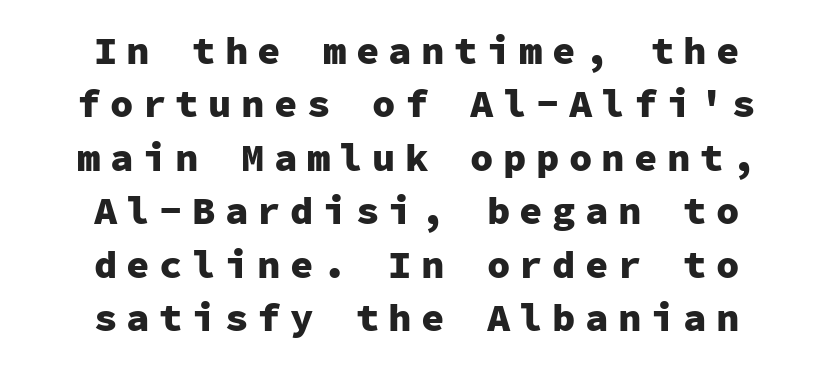
{"serif": "no", "italic": "no", "bold": "yes", "weight": "heavy", "width": "normal", "stroke_contrast": "low", "x_height": "medium", "monospaced": "yes", "underline": "no", "align": "center", "line_spacing": "normal", "line_spacing_ratio": 1.37, "letter_spacing": "wide", "letter_spacing_em": 0.24, "glyph_px": 39}
